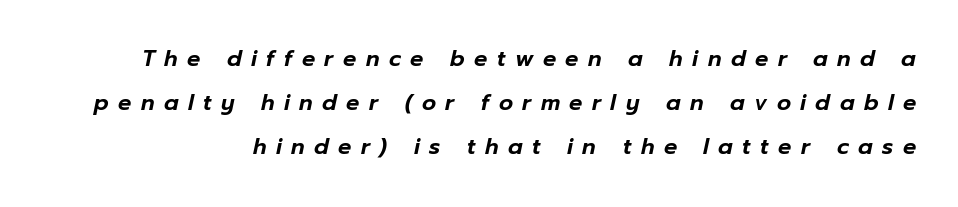
{"italic": "yes", "lean": "right", "slant_degrees": 12, "underline": "no", "line_spacing": "loose", "line_spacing_ratio": 2.01, "letter_spacing": "wide", "letter_spacing_em": 0.43, "glyph_px": 22}
